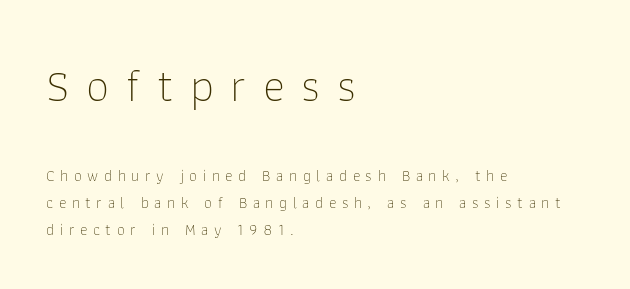
Is this a heavy cut? Hardly; it is regular or lighter. Ascenders rise straight up at ninety degrees. This rendering widens character spacing well past its baseline value. The face used here is proportionally spaced, like ordinary book or web type. Only glyphs here, with clear space below each row. You get the large type first, then a drop to smaller type.
